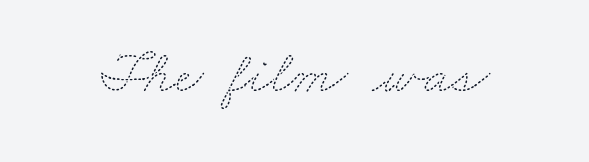
Underline: absent. Weight: regular or lighter. Observe the ordinary spacing: letters are neighbours, not strangers. Note the varied advance widths — an 'i' is clearly narrower than an 'm'.
